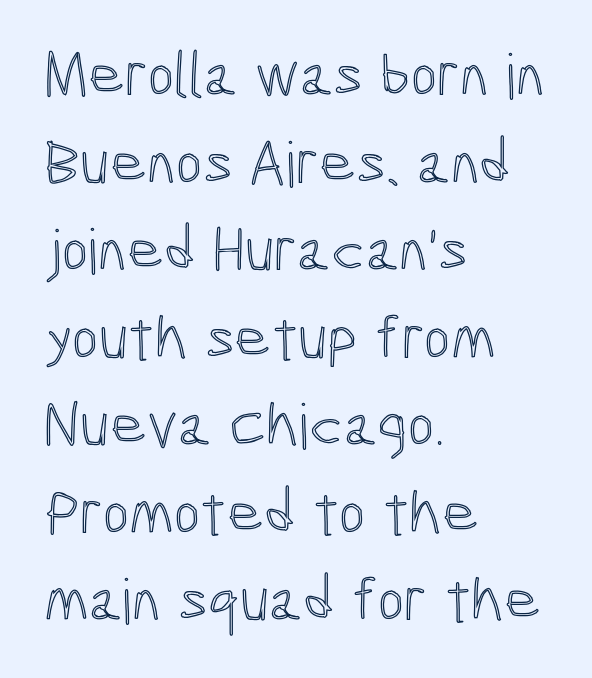
Posture: straight, roman, zero tilt. The text block is weighted toward the left margin, trailing off unevenly rightward. Underlining? Definitely not there. In terms of leading, this rendering sits right in the middle.
